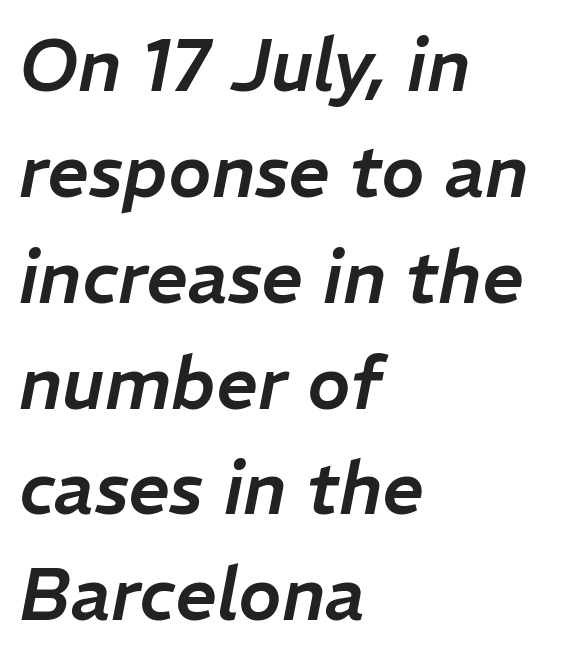
Q: Is the text italic (slanted)? A: Yes, it leans right by about 11 degrees.
Q: Is the text underlined? A: No.
Q: How is the paragraph aligned? A: Left-aligned.
Q: Is the spacing between letters normal or unusually wide? A: Normal.
Q: Is the spacing between lines tight, normal or loose? A: Normal.
Q: Width (condensed, normal, or wide)? A: Normal.
Q: Stroke contrast? A: Low.
Q: x-height? A: Medium.
Q: Monospaced? A: No.
